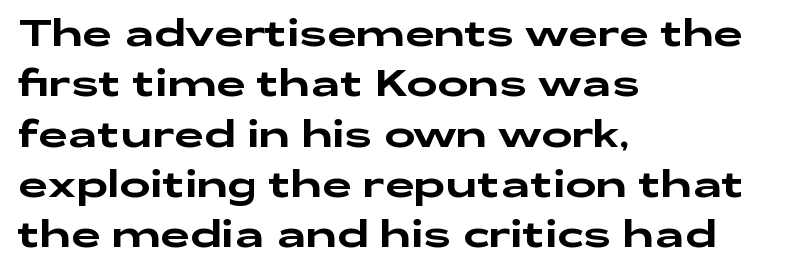
Q: Is the text italic (slanted)? A: No, it is upright.
Q: Is the typeface a serif or a sans-serif typeface? A: Sans-serif.
Q: Is the text underlined? A: No.
Q: How is the paragraph aligned? A: Left-aligned.
Q: Is the spacing between letters normal or unusually wide? A: Normal.
Q: Is the spacing between lines tight, normal or loose? A: Normal.
Q: Width (condensed, normal, or wide)? A: Wide.
Q: Stroke contrast? A: Low.
Q: x-height? A: Medium.
Q: Monospaced? A: No.
